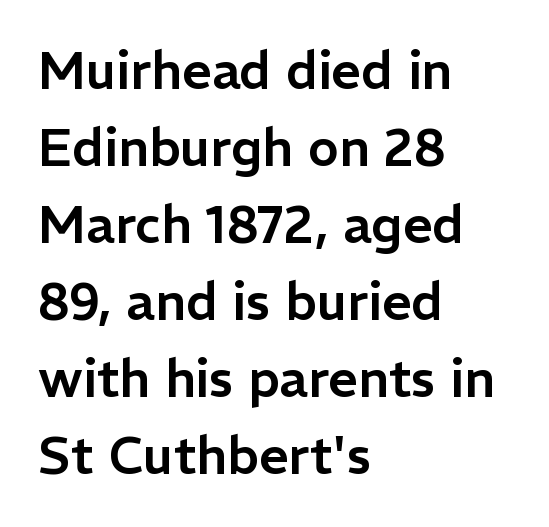
Only glyphs here, with clear space below each row. The typeface chosen for these lines omits serifs. Tall strokes in this sample are plumb rather than angled. The face used here is proportionally spaced, like ordinary book or web type. There is no visible air inserted between adjacent glyphs. Reading down the block, your eye returns to a fixed left position each line.
